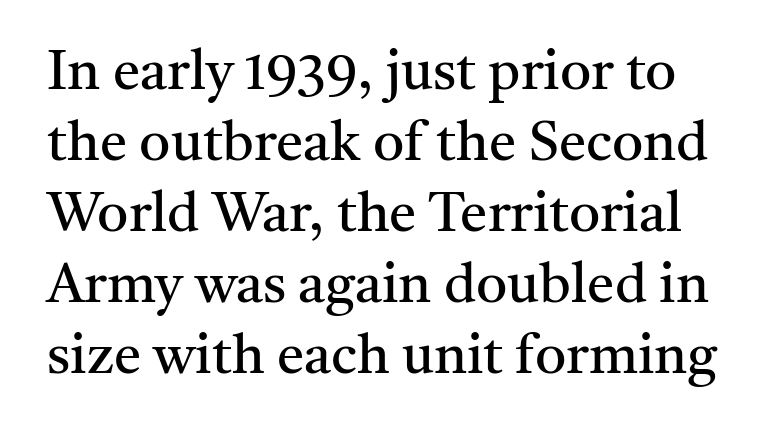
Q: Is the text bold? A: No.
Q: Is the text italic (slanted)? A: No, it is upright.
Q: Is the typeface a serif or a sans-serif typeface? A: Serif.
Q: Is the text underlined? A: No.
Q: Is the spacing between letters normal or unusually wide? A: Normal.
Q: Is the spacing between lines tight, normal or loose? A: Normal.
Q: Width (condensed, normal, or wide)? A: Normal.
Q: Stroke contrast? A: Medium.
Q: x-height? A: Medium.
Q: Monospaced? A: No.
